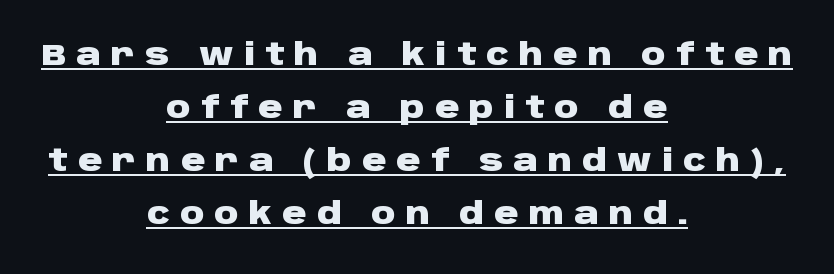
{"serif": "no", "italic": "no", "bold": "yes", "weight": "heavy", "width": "wide", "stroke_contrast": "low", "x_height": "large", "monospaced": "no", "underline": "yes", "align": "center", "line_spacing_ratio": 1.77, "letter_spacing": "wide", "letter_spacing_em": 0.34, "glyph_px": 30}
